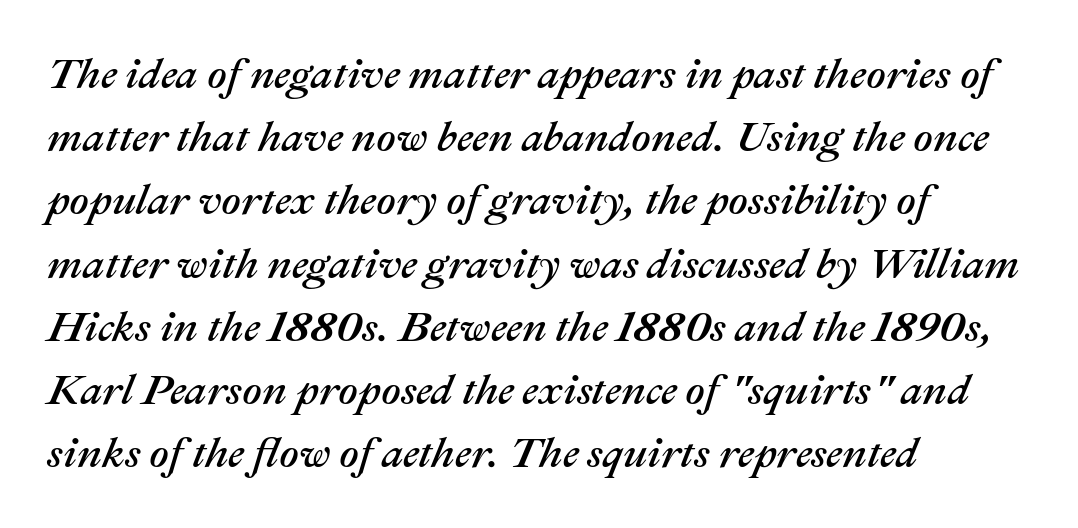
{"italic": "yes", "lean": "right", "slant_degrees": 22, "width": "normal", "stroke_contrast": "medium", "x_height": "medium", "monospaced": "no", "underline": "no", "align": "left", "line_spacing": "normal", "line_spacing_ratio": 1.47, "letter_spacing": "normal", "letter_spacing_em": 0.0, "glyph_px": 43}
